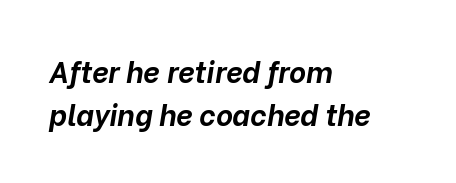
{"italic": "yes", "lean": "right", "slant_degrees": 10, "bold": "yes", "weight": "bold", "width": "normal", "stroke_contrast": "low", "x_height": "medium", "monospaced": "no", "underline": "no", "align": "left", "line_spacing": "normal", "line_spacing_ratio": 1.49, "letter_spacing": "normal", "letter_spacing_em": 0.0, "glyph_px": 29}
